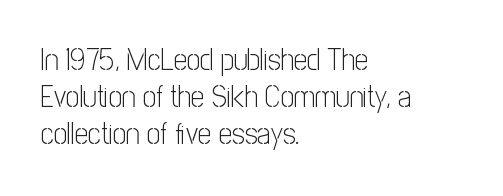
{"serif": "no", "italic": "no", "bold": "no", "weight": "light", "width": "condensed", "stroke_contrast": "low", "x_height": "medium", "monospaced": "no", "underline": "no", "align": "left", "line_spacing_ratio": 1.24, "letter_spacing": "normal", "letter_spacing_em": 0.0, "glyph_px": 30}
